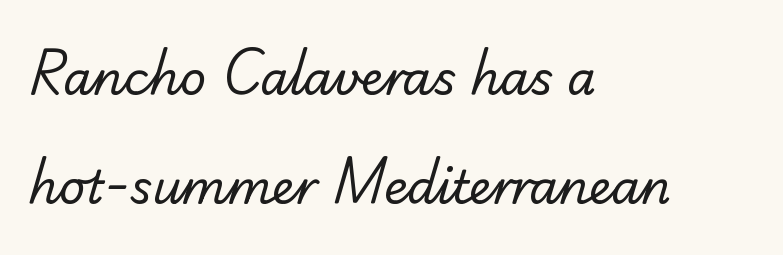
Q: Is the text bold? A: No.
Q: Is the typeface a serif or a sans-serif typeface? A: Sans-serif.
Q: Is the text underlined? A: No.
Q: How is the paragraph aligned? A: Left-aligned.
Q: Is the spacing between letters normal or unusually wide? A: Normal.
Q: Is the spacing between lines tight, normal or loose? A: Loose.
Q: Width (condensed, normal, or wide)? A: Normal.
Q: Stroke contrast? A: Low.
Q: x-height? A: Small.
Q: Monospaced? A: No.
